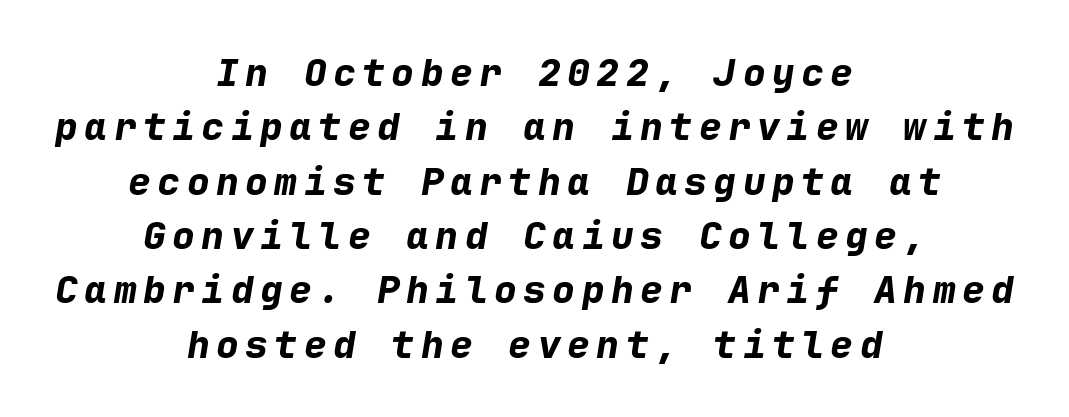
Q: Is the text bold? A: Yes.
Q: Is the text italic (slanted)? A: Yes, it leans right by about 9 degrees.
Q: Is the text underlined? A: No.
Q: How is the paragraph aligned? A: Centered.
Q: Is the spacing between lines tight, normal or loose? A: Normal.
Q: Width (condensed, normal, or wide)? A: Normal.
Q: Stroke contrast? A: Low.
Q: x-height? A: Medium.
Q: Monospaced? A: Yes.
